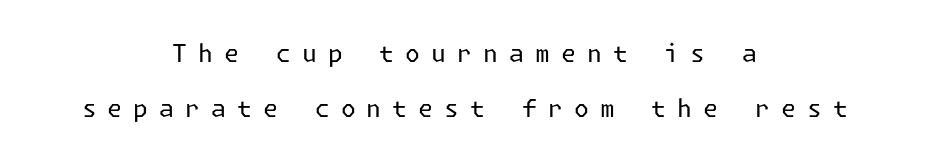
The typeface has the unassuming heft of standard copy or less. The paragraph shown floats in the horizontal middle. This block would shrink considerably if given ordinary leading; it's expanded now. Just letters on the line, the space beneath them empty. These lines have a slow, spaced-out rhythm from letter to letter.
